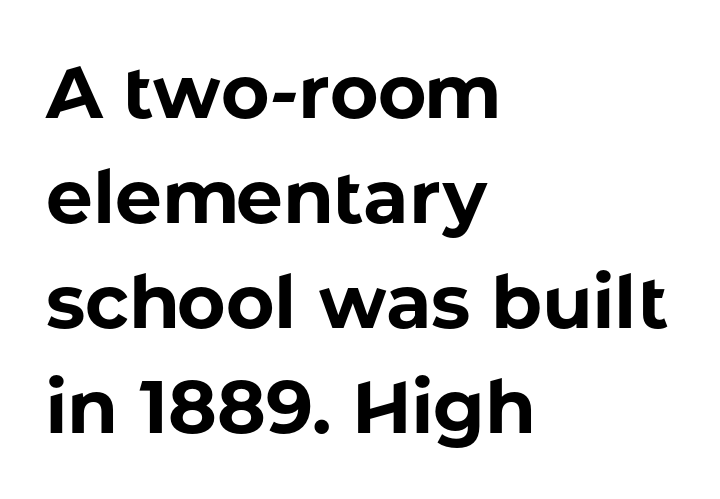
{"serif": "no", "italic": "no", "bold": "yes", "weight": "bold", "width": "normal", "stroke_contrast": "low", "x_height": "medium", "monospaced": "no", "underline": "no", "align": "left", "line_spacing": "normal", "line_spacing_ratio": 1.42, "letter_spacing": "normal", "letter_spacing_em": 0.0, "glyph_px": 74}
